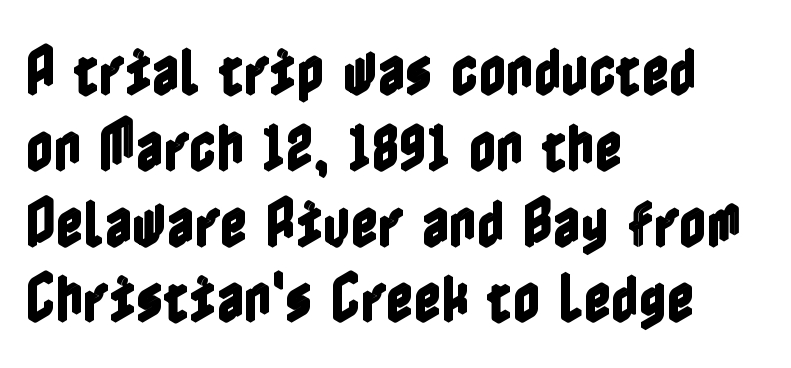
{"italic": "no", "width": "condensed", "x_height": "medium", "underline": "no", "align": "left", "line_spacing": "normal", "line_spacing_ratio": 1.43, "letter_spacing": "normal", "letter_spacing_em": 0.0, "glyph_px": 53}
